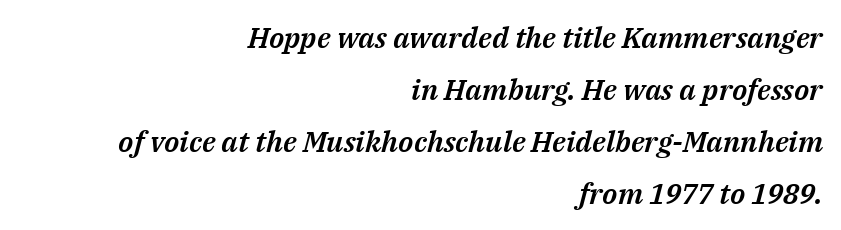
{"italic": "yes", "lean": "right", "slant_degrees": 14, "width": "normal", "stroke_contrast": "medium", "x_height": "medium", "monospaced": "no", "underline": "no", "align": "right", "line_spacing_ratio": 1.79, "letter_spacing": "normal", "letter_spacing_em": 0.0, "glyph_px": 29}
